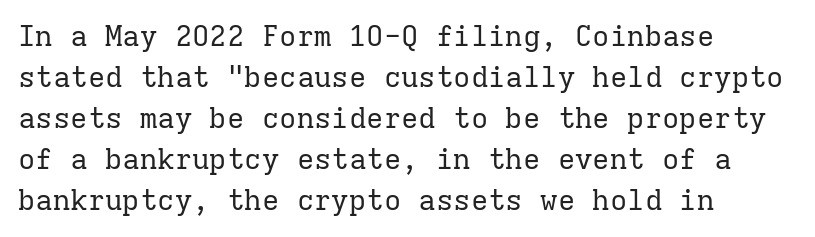
{"serif": "yes", "italic": "no", "bold": "no", "weight": "regular", "width": "normal", "stroke_contrast": "low", "x_height": "medium", "monospaced": "yes", "underline": "no", "align": "left", "line_spacing": "normal", "line_spacing_ratio": 1.41, "letter_spacing": "normal", "letter_spacing_em": 0.0, "glyph_px": 29}
